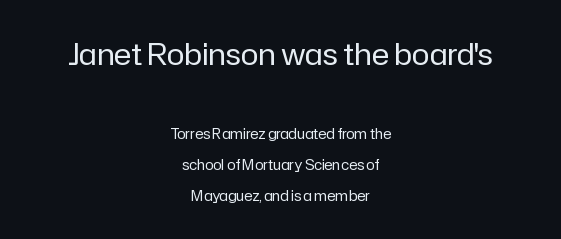
The image shows 30 px regular-weight sans-serif type, upright; set centered, loose line spacing (2.23x), normal letter spacing, not underlined; the first (top) block is 2.14x larger; low stroke contrast and a medium x-height.
